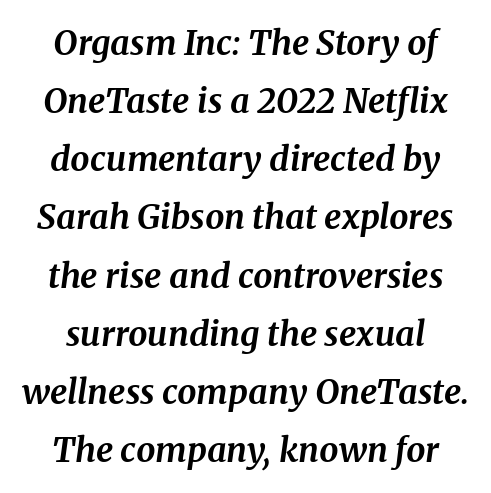
{"serif": "yes", "italic": "yes", "lean": "right", "slant_degrees": 8, "bold": "yes", "weight": "bold", "width": "normal", "stroke_contrast": "medium", "x_height": "medium", "monospaced": "no", "underline": "no", "line_spacing_ratio": 1.71, "letter_spacing": "normal", "letter_spacing_em": 0.0, "glyph_px": 34}
